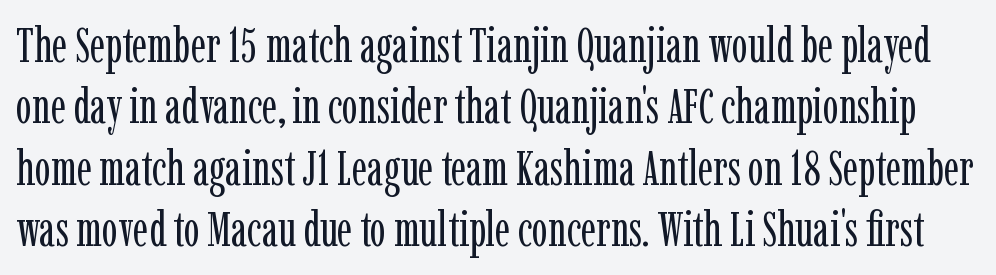
Has an underline been added? It has not. You can tell it's not italic because the verticals are truly vertical. Honestly, the row spacing looks completely unremarkable. Spacing between characters is what you'd get straight out of the box. Heaviness? Minimal to ordinary, like unemphasized prose. This sample uses a serif face.
